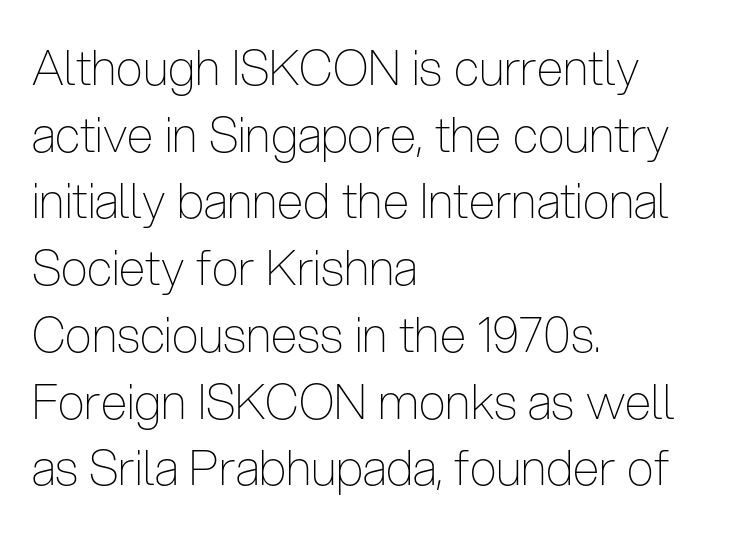
{"serif": "no", "italic": "no", "bold": "no", "weight": "thin", "width": "condensed", "stroke_contrast": "low", "x_height": "medium", "monospaced": "no", "underline": "no", "align": "left", "line_spacing": "normal", "line_spacing_ratio": 1.39, "letter_spacing": "normal", "letter_spacing_em": 0.0, "glyph_px": 48}
